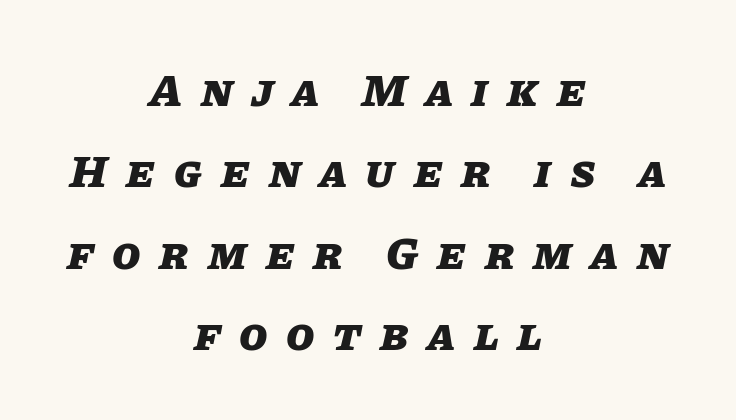
{"italic": "yes", "lean": "right", "slant_degrees": 11, "bold": "yes", "weight": "heavy", "width": "normal", "stroke_contrast": "low", "x_height": "large", "monospaced": "no", "underline": "no", "align": "center", "line_spacing_ratio": 1.77, "letter_spacing": "wide", "letter_spacing_em": 0.41, "glyph_px": 46}
